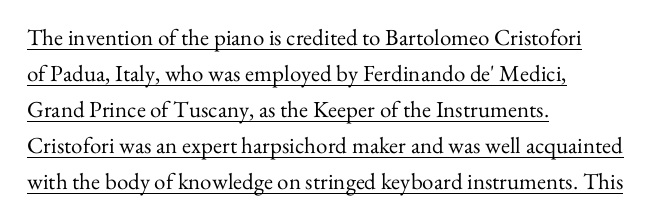
Q: Is the text bold? A: No.
Q: Is the text italic (slanted)? A: No, it is upright.
Q: Is the text underlined? A: Yes.
Q: How is the paragraph aligned? A: Left-aligned.
Q: Is the spacing between letters normal or unusually wide? A: Normal.
Q: Is the spacing between lines tight, normal or loose? A: Normal.
